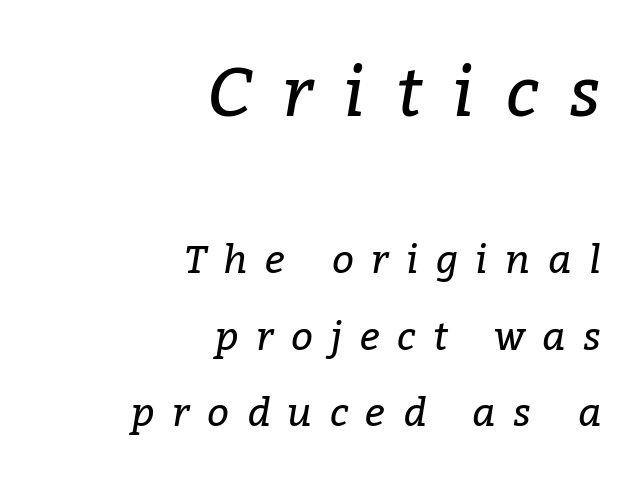
Q: Is the text bold? A: No.
Q: Is the text italic (slanted)? A: Yes, it leans right by about 9 degrees.
Q: Is the typeface a serif or a sans-serif typeface? A: Serif.
Q: Is the text underlined? A: No.
Q: How is the paragraph aligned? A: Right-aligned.
Q: Is the spacing between letters normal or unusually wide? A: Unusually wide.
Q: Is the spacing between lines tight, normal or loose? A: Loose.
Q: Which block of text is set in a larger size, the first (top) or the second (bottom)? A: The first (top) one.
Q: Width (condensed, normal, or wide)? A: Normal.
Q: Stroke contrast? A: Low.
Q: x-height? A: Medium.
Q: Monospaced? A: No.
